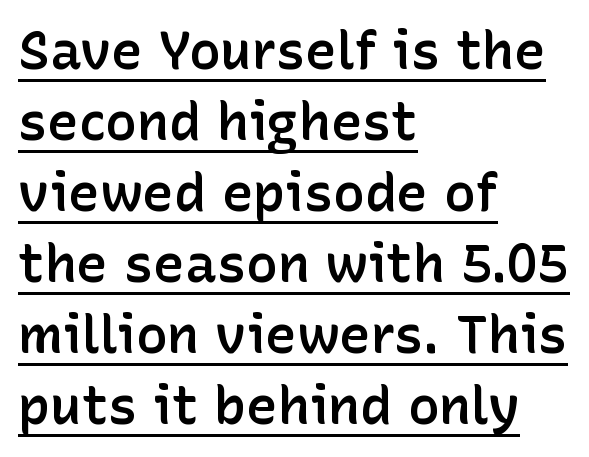
The rendering uses a moderate line-height, typical for paragraphs. Semibold letterforms, between regular and bold. Looks like regular typesetting: each glyph gets only the width it needs. Is the letter spacing exaggerated? No — it looks like the ordinary default. It's the straight-up-and-down kind of type. The face used here appears with an underline applied.
